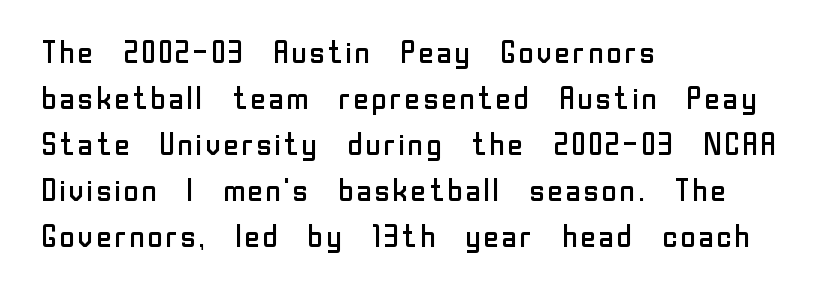
The image shows 31 px regular-weight sans-serif type, upright; set left-aligned, normal line spacing (1.48x), normal letter spacing, not underlined; low stroke contrast and a medium x-height.
